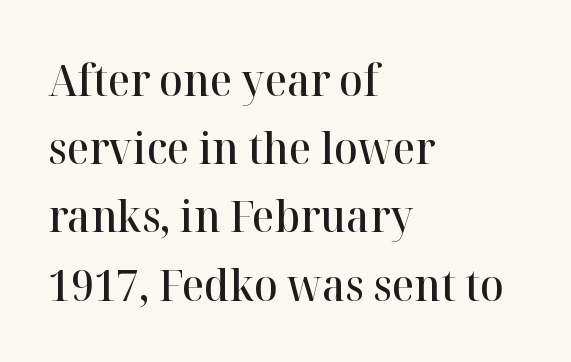
The image shows 44 px semibold serif type, upright; set left-aligned, normal line spacing (1.55x), normal letter spacing, not underlined; high stroke contrast and a medium x-height.
